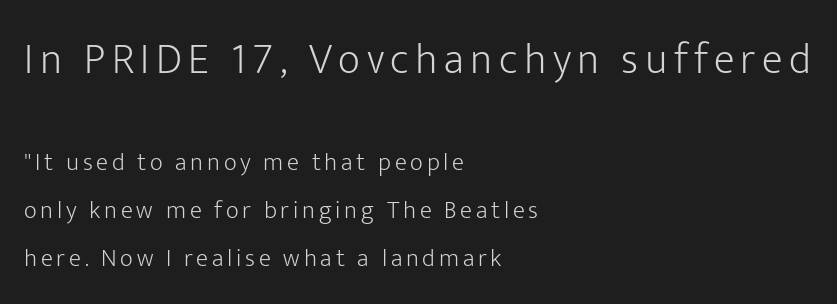
{"serif": "no", "italic": "no", "bold": "no", "weight": "light", "width": "normal", "stroke_contrast": "low", "x_height": "medium", "monospaced": "no", "underline": "no", "align": "left", "line_spacing": "loose", "line_spacing_ratio": 1.92, "larger_block": "first", "size_ratio": 1.72, "glyph_px": 43}
